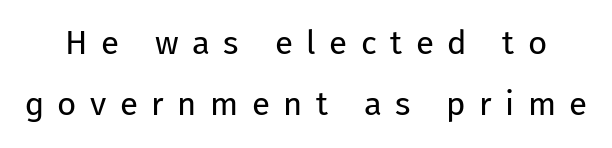
Upright lettering throughout. The passage shown is typed in a proportional face where columns would drift. Look at the tracking — it's clearly loosened, letters drifting apart. Letters have the restrained weight of plain body copy at most. Descender tails drop into unmarked territory. The face used here is a sans, in the tradition of grotesques and geometrics.
